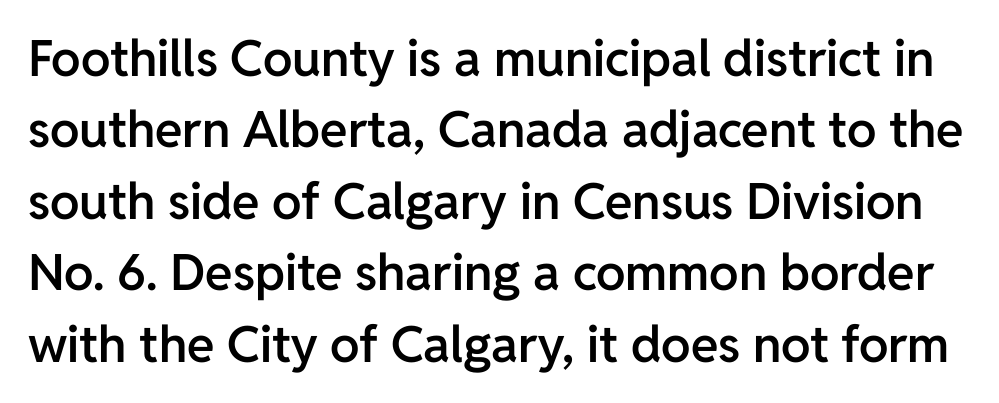
Q: Is the text bold? A: Semi-bold.
Q: Is the text italic (slanted)? A: No, it is upright.
Q: Is the typeface a serif or a sans-serif typeface? A: Sans-serif.
Q: Is the text underlined? A: No.
Q: Is the spacing between letters normal or unusually wide? A: Normal.
Q: Is the spacing between lines tight, normal or loose? A: Normal.
Q: Width (condensed, normal, or wide)? A: Normal.
Q: Stroke contrast? A: Low.
Q: x-height? A: Medium.
Q: Monospaced? A: No.
